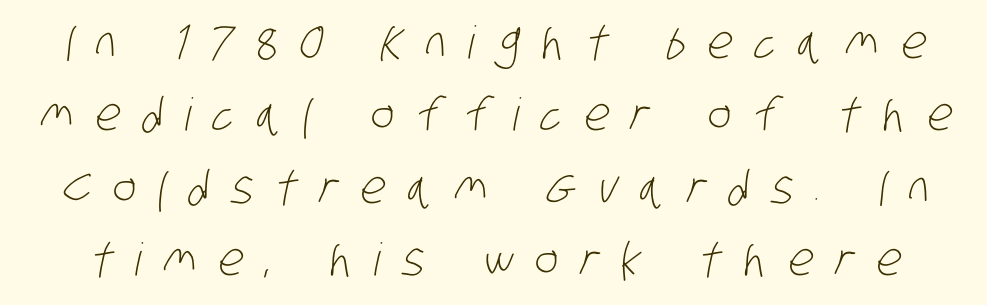
Q: Is the text bold? A: No.
Q: Is the typeface a serif or a sans-serif typeface? A: Sans-serif.
Q: Is the text underlined? A: No.
Q: Is the spacing between letters normal or unusually wide? A: Unusually wide.
Q: Is the spacing between lines tight, normal or loose? A: Normal.
Q: Width (condensed, normal, or wide)? A: Condensed.
Q: Stroke contrast? A: Low.
Q: x-height? A: Large.
Q: Monospaced? A: No.
